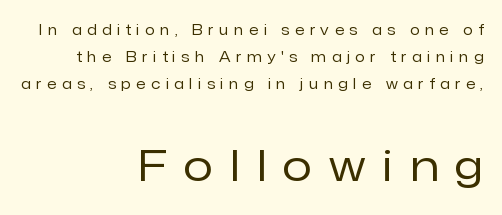
{"serif": "no", "italic": "no", "bold": "no", "weight": "regular", "width": "normal", "stroke_contrast": "low", "x_height": "medium", "monospaced": "no", "underline": "no", "align": "right", "line_spacing": "loose", "line_spacing_ratio": 1.92, "letter_spacing": "wide", "letter_spacing_em": 0.41, "larger_block": "second", "size_ratio": 3.07, "glyph_px": 43}
